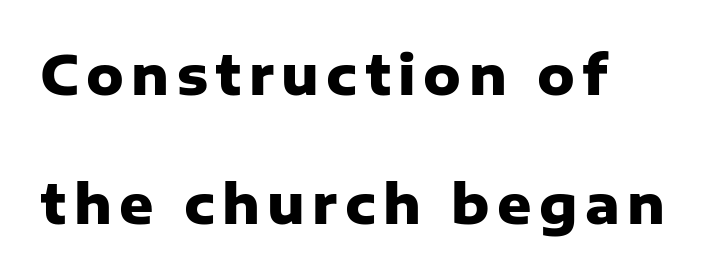
Q: Is the text bold? A: Yes.
Q: Is the text italic (slanted)? A: No, it is upright.
Q: Is the typeface a serif or a sans-serif typeface? A: Sans-serif.
Q: Is the text underlined? A: No.
Q: How is the paragraph aligned? A: Left-aligned.
Q: Is the spacing between lines tight, normal or loose? A: Loose.
Q: Width (condensed, normal, or wide)? A: Normal.
Q: Stroke contrast? A: Low.
Q: x-height? A: Medium.
Q: Monospaced? A: No.
